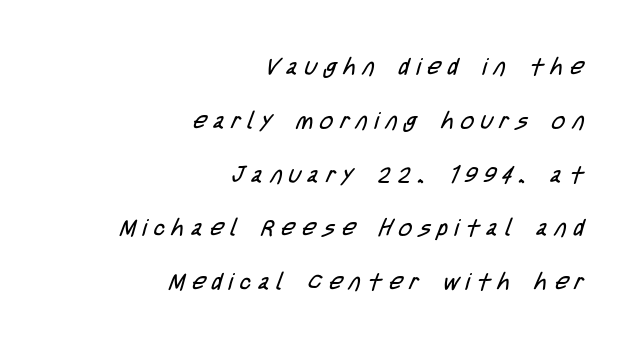
The vertical gap from one line to the next is large. The rag falls on the left side of this text block. Vertical stems look standard width or narrower in stroke. These lines have a slow, spaced-out rhythm from letter to letter.
